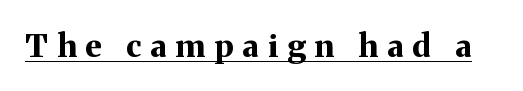
{"serif": "yes", "italic": "no", "bold": "yes", "weight": "bold", "width": "normal", "stroke_contrast": "medium", "x_height": "medium", "monospaced": "no", "underline": "yes", "letter_spacing": "wide", "letter_spacing_em": 0.28, "glyph_px": 32}
